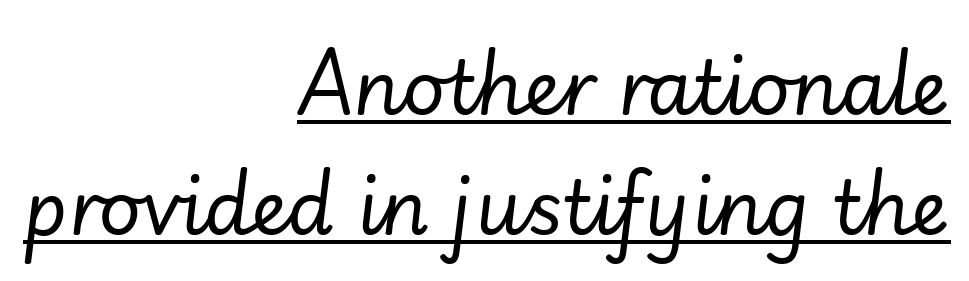
{"italic": "yes", "lean": "right", "slant_degrees": 7, "bold": "no", "weight": "regular", "width": "normal", "stroke_contrast": "low", "x_height": "small", "monospaced": "no", "underline": "yes", "align": "right", "line_spacing": "normal", "line_spacing_ratio": 1.62, "letter_spacing": "normal", "letter_spacing_em": 0.0, "glyph_px": 74}
